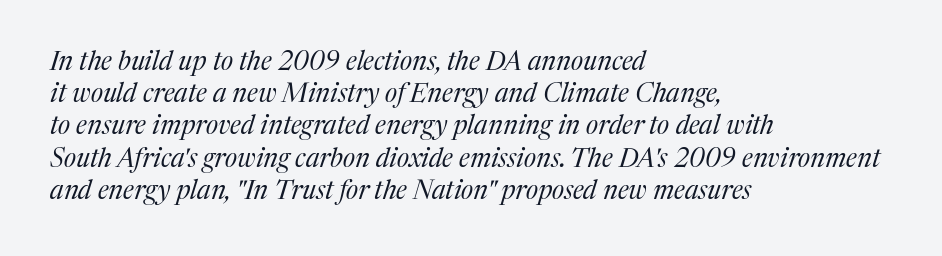
Q: Is the text bold? A: No.
Q: Is the text italic (slanted)? A: Yes, it leans right by about 17 degrees.
Q: Is the text underlined? A: No.
Q: How is the paragraph aligned? A: Left-aligned.
Q: Is the spacing between letters normal or unusually wide? A: Normal.
